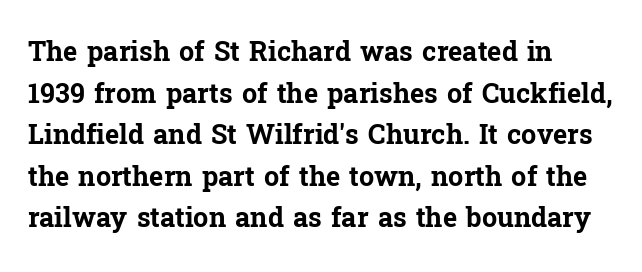
Q: Is the text bold? A: Yes.
Q: Is the text italic (slanted)? A: No, it is upright.
Q: Is the text underlined? A: No.
Q: How is the paragraph aligned? A: Left-aligned.
Q: Is the spacing between letters normal or unusually wide? A: Normal.
Q: Is the spacing between lines tight, normal or loose? A: Normal.
